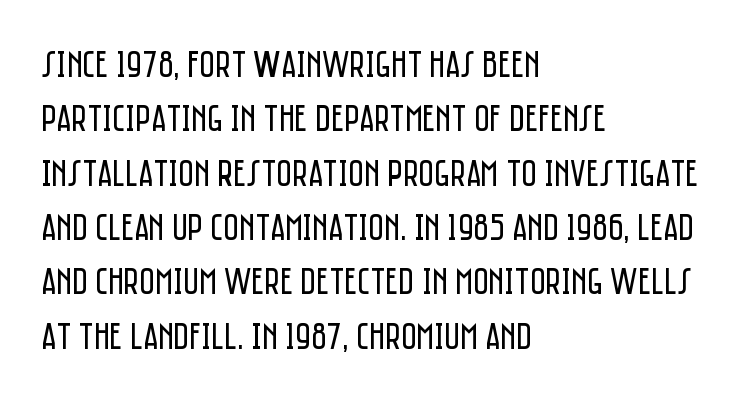
{"serif": "no", "italic": "no", "bold": "no", "weight": "regular", "width": "condensed", "stroke_contrast": "low", "x_height": "large", "monospaced": "no", "underline": "no", "align": "left", "line_spacing": "normal", "line_spacing_ratio": 1.43, "letter_spacing": "normal", "letter_spacing_em": 0.0, "glyph_px": 38}
